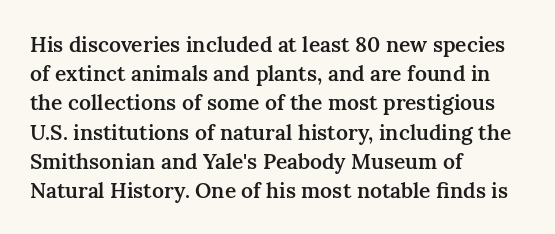
The face used here is a semibold: visibly heavier than regular, lighter than bold. Italic? Not at all — the glyphs are vertical. Default kerning and tracking; the words read as compact shapes. The paragraph shown leans on its left margin. Clear beneath every line of the passage.
